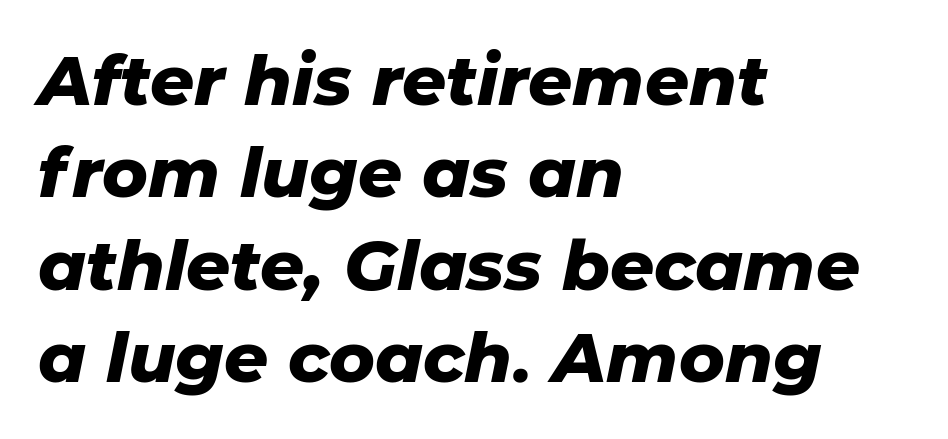
Q: Is the text bold? A: Yes.
Q: Is the text italic (slanted)? A: Yes, it leans right by about 11 degrees.
Q: Is the text underlined? A: No.
Q: How is the paragraph aligned? A: Left-aligned.
Q: Is the spacing between letters normal or unusually wide? A: Normal.
Q: Is the spacing between lines tight, normal or loose? A: Normal.
Q: Width (condensed, normal, or wide)? A: Normal.
Q: Stroke contrast? A: Low.
Q: x-height? A: Medium.
Q: Monospaced? A: No.
